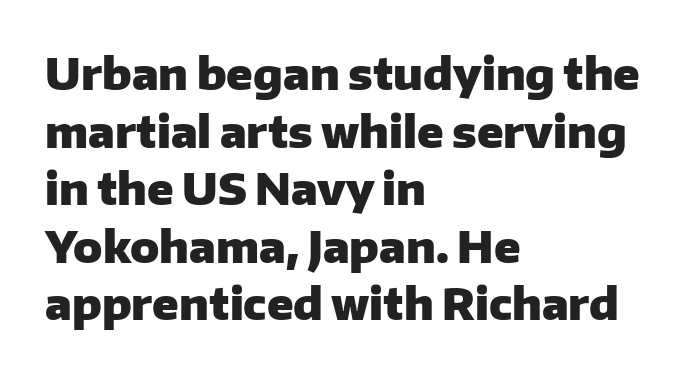
{"serif": "no", "italic": "no", "bold": "yes", "weight": "heavy", "width": "normal", "stroke_contrast": "low", "x_height": "medium", "monospaced": "no", "underline": "no", "align": "left", "line_spacing": "normal", "line_spacing_ratio": 1.34, "letter_spacing": "normal", "letter_spacing_em": 0.0, "glyph_px": 43}
